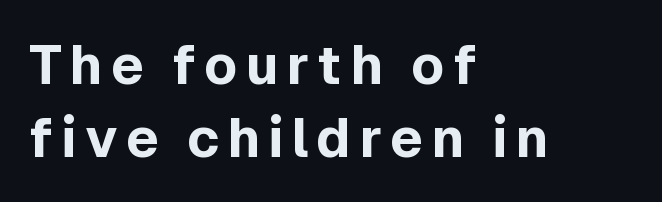
The image shows 54 px bold sans-serif type, upright; set left-aligned, normal line spacing (1.35x), not underlined; a medium x-height.
